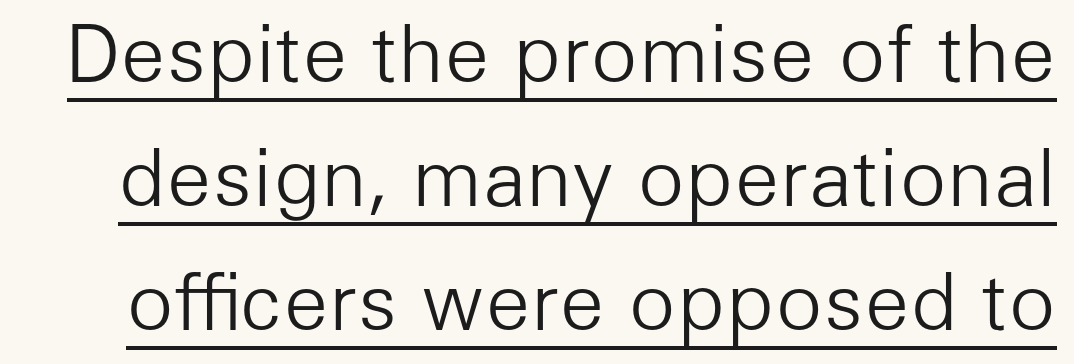
The image shows 78 px light sans-serif type, upright; set normal line spacing (1.59x), normal letter spacing, underlined; low stroke contrast and a medium x-height.
